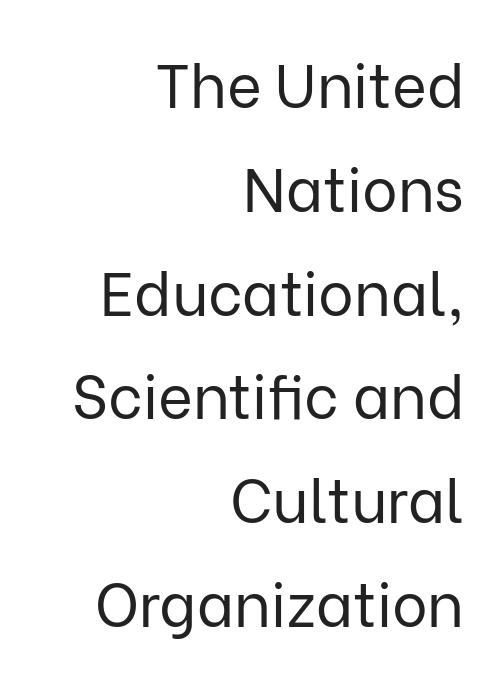
{"serif": "no", "italic": "no", "bold": "no", "weight": "regular", "width": "normal", "stroke_contrast": "low", "x_height": "medium", "monospaced": "no", "underline": "no", "align": "right", "line_spacing_ratio": 1.73, "letter_spacing": "normal", "letter_spacing_em": 0.0, "glyph_px": 60}
